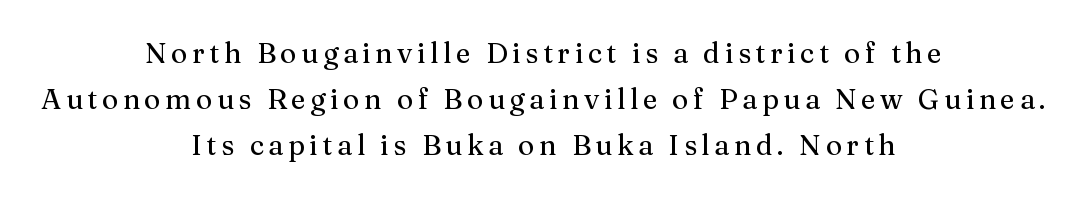
Nobody drew a line under any word here. These lines sit exactly where default settings would place them. Characters remain perfectly vertical along every line. Varying glyph widths throughout — classic text-font behaviour.
